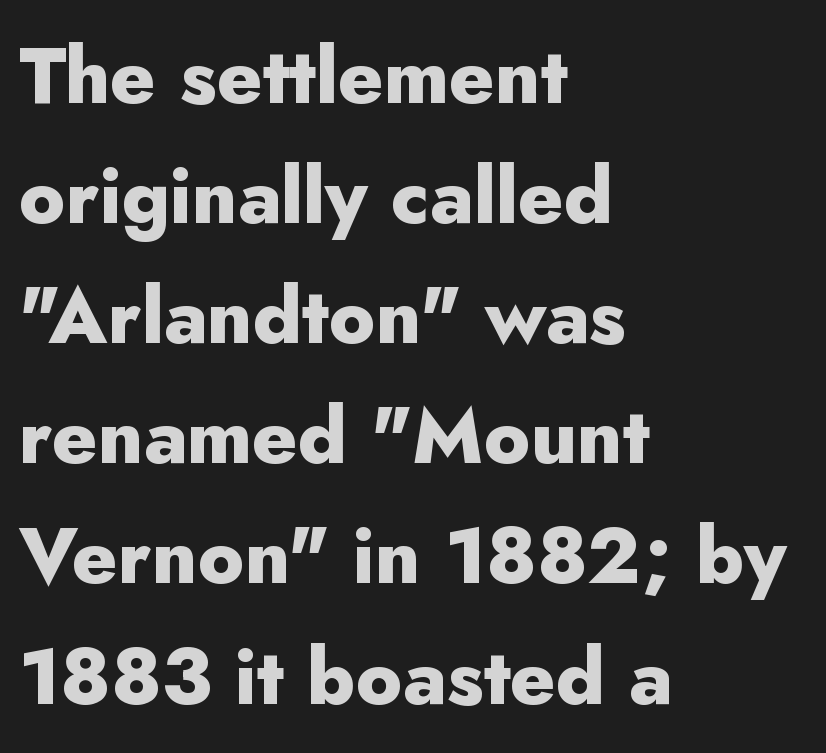
The image shows 78 px heavy sans-serif type, upright; set left-aligned, normal line spacing (1.54x), normal letter spacing, not underlined; low stroke contrast and a small x-height.
